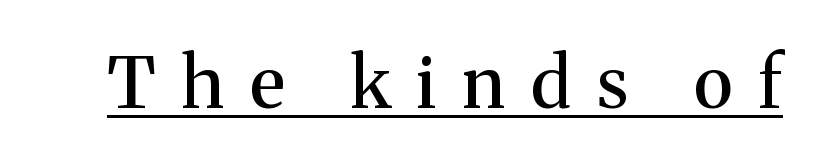
{"serif": "yes", "italic": "no", "width": "normal", "stroke_contrast": "medium", "x_height": "medium", "monospaced": "no", "underline": "yes", "letter_spacing": "wide", "letter_spacing_em": 0.37, "glyph_px": 71}
